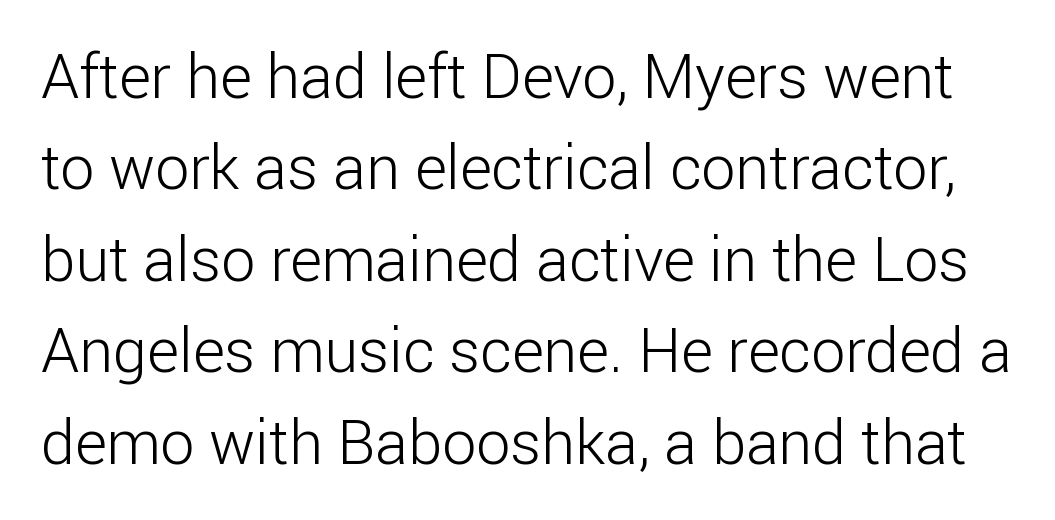
Regarding serifs, this sample does without them. The passage shown is typed in a proportional face where columns would drift. Regular leading. The strokes are not fattened; the text isn't bold. Spacing between characters is what you'd get straight out of the box. Upright lettering throughout.
